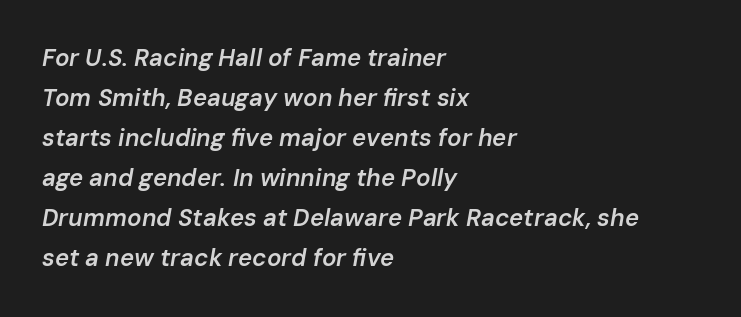
The image shows 24 px text type, italic (leaning right); set left-aligned, normal line spacing (1.67x), normal letter spacing, not underlined.
